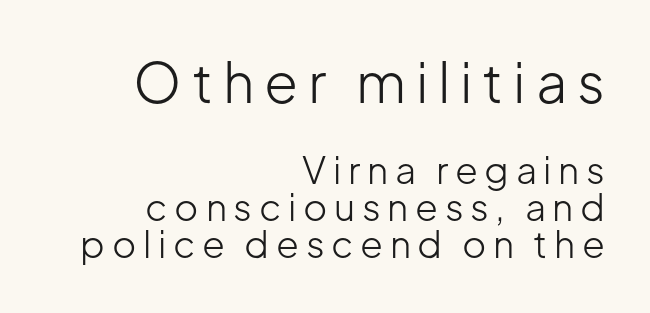
Summary of weight: not heavy and not bold. The more generous point size was reserved for the upper chunk. Each letter keeps its own natural width here, so spacing adapts to shape. Whoever set this chose condensed vertical rhythm over breathing room. The gap between lines stays unmarked.
